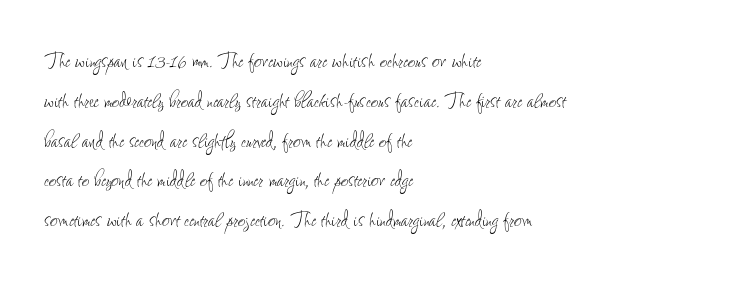
Q: Is the text bold? A: No.
Q: Is the text italic (slanted)? A: Yes.
Q: Is the text underlined? A: No.
Q: How is the paragraph aligned? A: Left-aligned.
Q: Is the spacing between letters normal or unusually wide? A: Normal.
Q: Is the spacing between lines tight, normal or loose? A: Normal.
